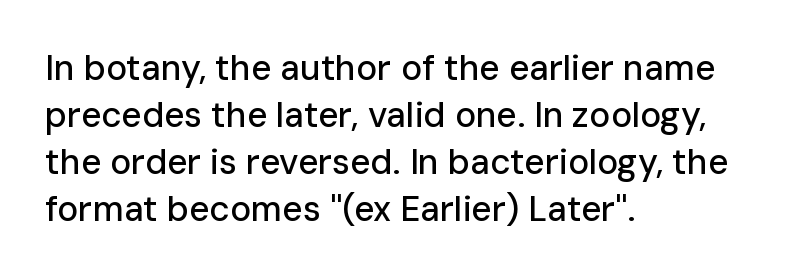
The image shows 35 px sans-serif type, upright; set left-aligned, normal line spacing (1.34x), normal letter spacing, not underlined; low stroke contrast and a medium x-height.
